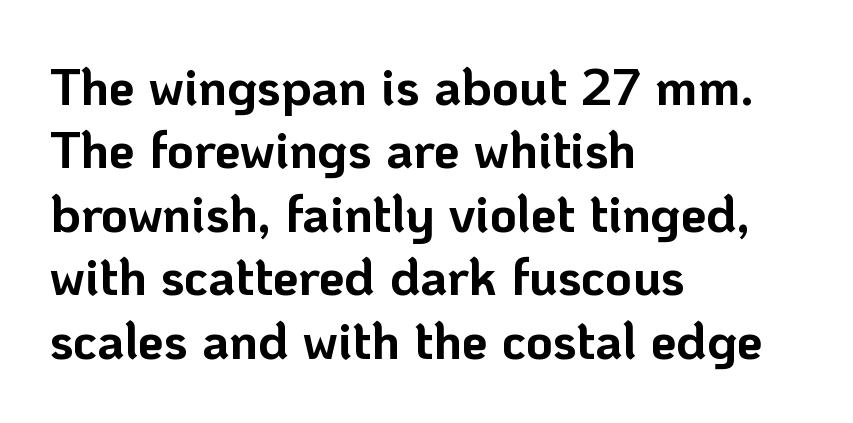
Q: Is the text bold? A: Yes.
Q: Is the text italic (slanted)? A: No, it is upright.
Q: Is the typeface a serif or a sans-serif typeface? A: Sans-serif.
Q: Is the text underlined? A: No.
Q: How is the paragraph aligned? A: Left-aligned.
Q: Is the spacing between letters normal or unusually wide? A: Normal.
Q: Width (condensed, normal, or wide)? A: Normal.
Q: Stroke contrast? A: Low.
Q: x-height? A: Medium.
Q: Monospaced? A: No.
